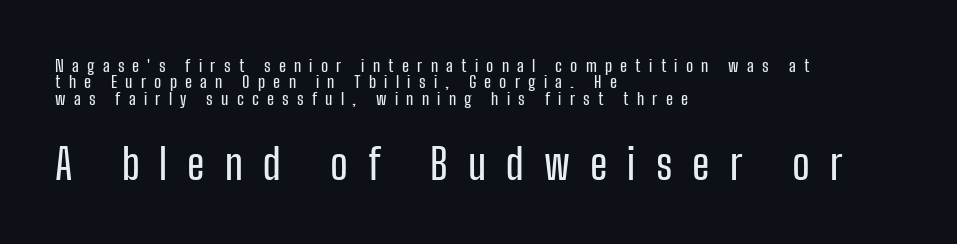
Q: Is the text italic (slanted)? A: No, it is upright.
Q: Is the typeface a serif or a sans-serif typeface? A: Sans-serif.
Q: Is the text underlined? A: No.
Q: How is the paragraph aligned? A: Left-aligned.
Q: Is the spacing between letters normal or unusually wide? A: Unusually wide.
Q: Is the spacing between lines tight, normal or loose? A: Tight.
Q: Which block of text is set in a larger size, the first (top) or the second (bottom)? A: The second (bottom) one.
Q: Width (condensed, normal, or wide)? A: Condensed.
Q: Stroke contrast? A: Low.
Q: x-height? A: Medium.
Q: Monospaced? A: No.
